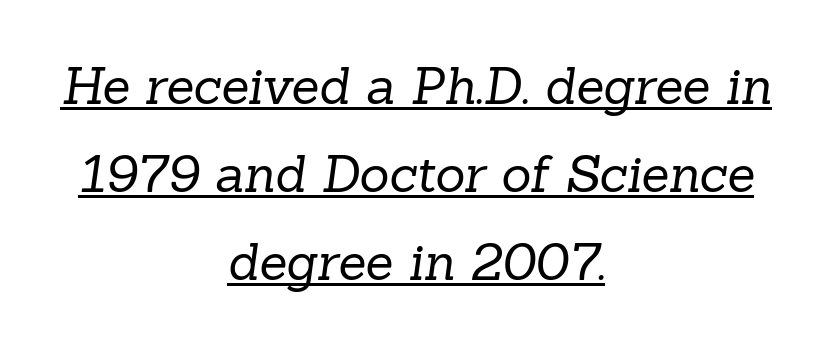
{"serif": "yes", "bold": "no", "weight": "regular", "width": "normal", "stroke_contrast": "low", "x_height": "medium", "monospaced": "no", "underline": "yes", "align": "center", "line_spacing_ratio": 1.73, "letter_spacing": "normal", "letter_spacing_em": 0.0, "glyph_px": 51}
